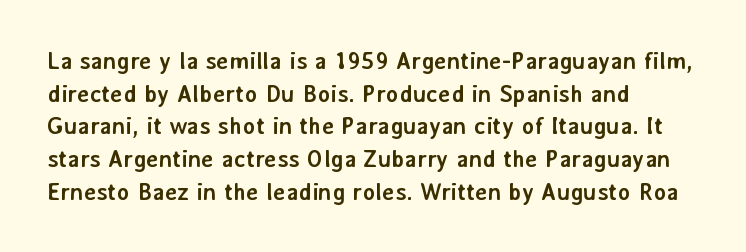
{"italic": "no", "bold": "yes", "underline": "no", "align": "left", "line_spacing": "normal", "line_spacing_ratio": 1.36, "letter_spacing": "normal", "letter_spacing_em": 0.0, "glyph_px": 24}
